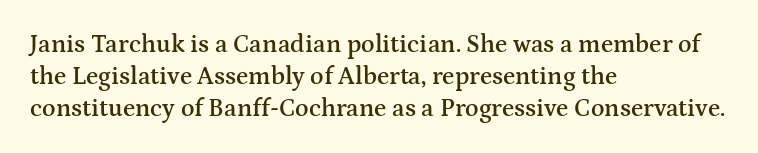
Tracking value appears to be zero — textbook default spacing. Weight check: semibold — heavier than regular, not quite bold. Line starts are locked; line ends wander. How would I describe the line gaps? Plain and ordinary. The gap between lines stays unmarked. Posture: straight, roman, zero tilt.
